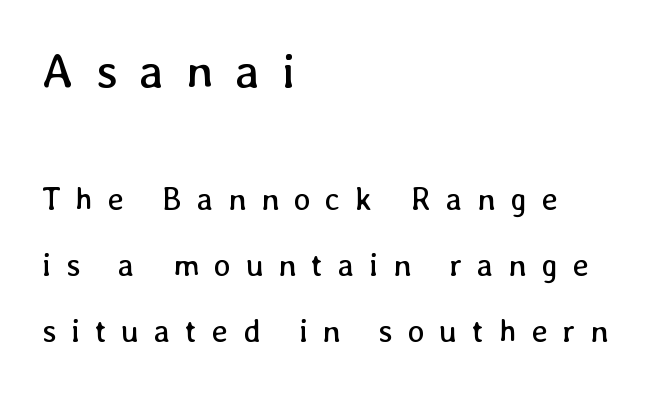
Q: Is the text bold? A: No.
Q: Is the text italic (slanted)? A: No, it is upright.
Q: Is the text underlined? A: No.
Q: How is the paragraph aligned? A: Left-aligned.
Q: Is the spacing between letters normal or unusually wide? A: Unusually wide.
Q: Is the spacing between lines tight, normal or loose? A: Loose.
Q: Which block of text is set in a larger size, the first (top) or the second (bottom)? A: The first (top) one.
Q: Width (condensed, normal, or wide)? A: Normal.
Q: Stroke contrast? A: Low.
Q: x-height? A: Medium.
Q: Monospaced? A: No.
